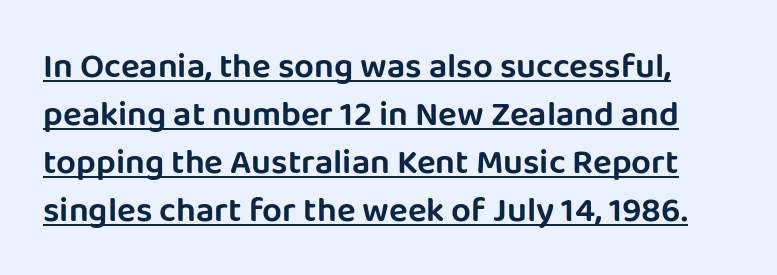
{"serif": "no", "italic": "no", "width": "normal", "stroke_contrast": "low", "x_height": "large", "monospaced": "no", "underline": "yes", "line_spacing": "normal", "line_spacing_ratio": 1.37, "letter_spacing": "normal", "letter_spacing_em": 0.0, "glyph_px": 35}
